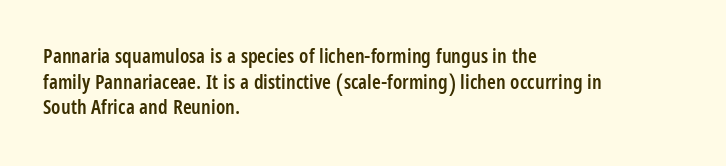
Caption: multi-line text, flush left, ragged right. This sample keeps an unexceptional amount of space between lines. Glance below the letters and you will spot only blank space. How are the letters spaced? Ordinarily, with no added tracking. The letters stand straight up with perfectly vertical stems.
